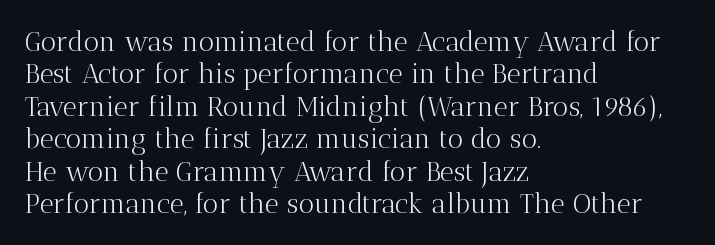
The image shows 27 px text type, upright; set left-aligned, line spacing 1.2x, normal letter spacing, not underlined.
